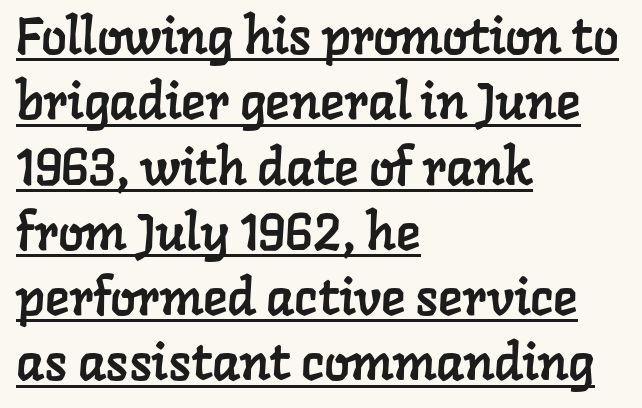
Q: Is the typeface a serif or a sans-serif typeface? A: Serif.
Q: Is the text underlined? A: Yes.
Q: How is the paragraph aligned? A: Left-aligned.
Q: Is the spacing between letters normal or unusually wide? A: Normal.
Q: Is the spacing between lines tight, normal or loose? A: Normal.
Q: Width (condensed, normal, or wide)? A: Normal.
Q: Stroke contrast? A: Low.
Q: x-height? A: Medium.
Q: Monospaced? A: No.
